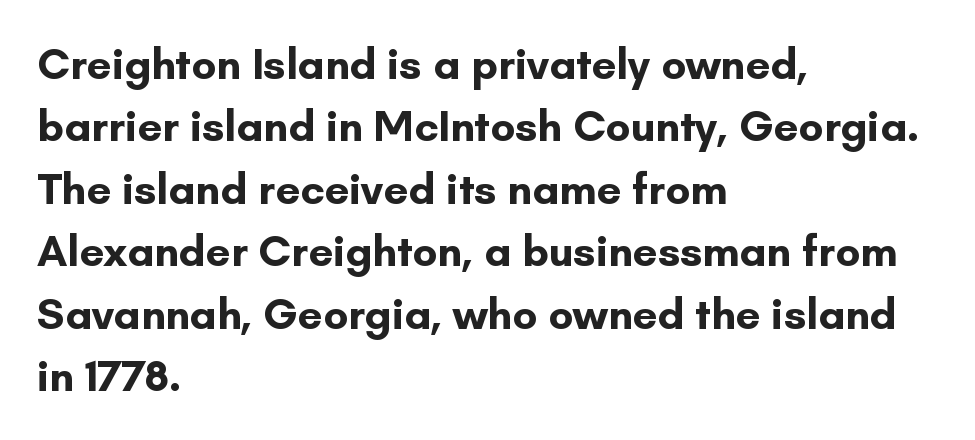
What stands out about the letter spacing? Nothing — it is the standard amount. All the whitespace from short lines collects on the right. The type sits square on the baseline with zero lean. Its strokes are broad and dark, the hallmark of bold type. Character widths vary here, with narrow letters taking less room than wide ones.
